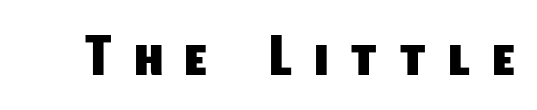
Q: Is the text bold? A: Yes.
Q: Is the typeface a serif or a sans-serif typeface? A: Sans-serif.
Q: Is the text underlined? A: No.
Q: Is the spacing between letters normal or unusually wide? A: Unusually wide.
Q: Width (condensed, normal, or wide)? A: Condensed.
Q: Stroke contrast? A: Low.
Q: x-height? A: Medium.
Q: Monospaced? A: No.
